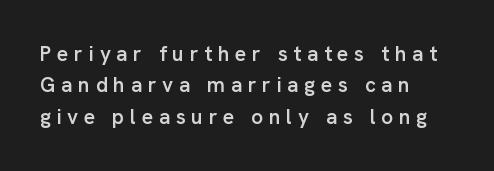
{"italic": "no", "bold": "semi", "underline": "no", "align": "left", "line_spacing": "normal", "line_spacing_ratio": 1.5, "letter_spacing": "wide", "letter_spacing_em": 0.27, "glyph_px": 21}
